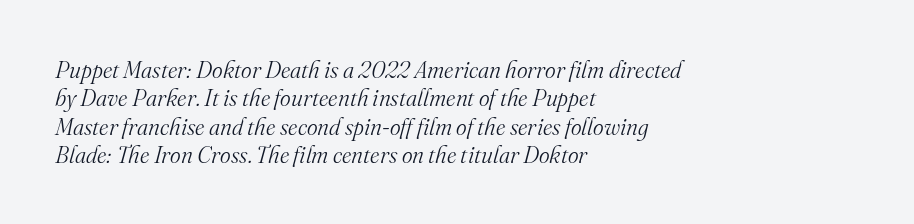
Heaviness? Minimal to ordinary, like unemphasized prose. This is oblique type, the kind used for emphasis or titles. Nothing unusual about the tracking: characters are spaced as the font intends. The text block is weighted toward the left margin, trailing off unevenly rightward.
